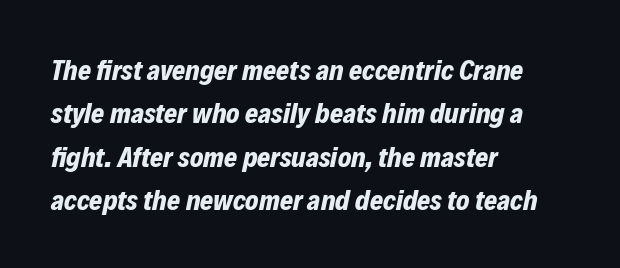
{"italic": "yes", "lean": "right", "slant_degrees": 12, "bold": "yes", "weight": "bold", "width": "normal", "stroke_contrast": "low", "x_height": "medium", "monospaced": "no", "underline": "no", "align": "left", "line_spacing": "normal", "line_spacing_ratio": 1.55, "letter_spacing": "normal", "letter_spacing_em": 0.0, "glyph_px": 28}
